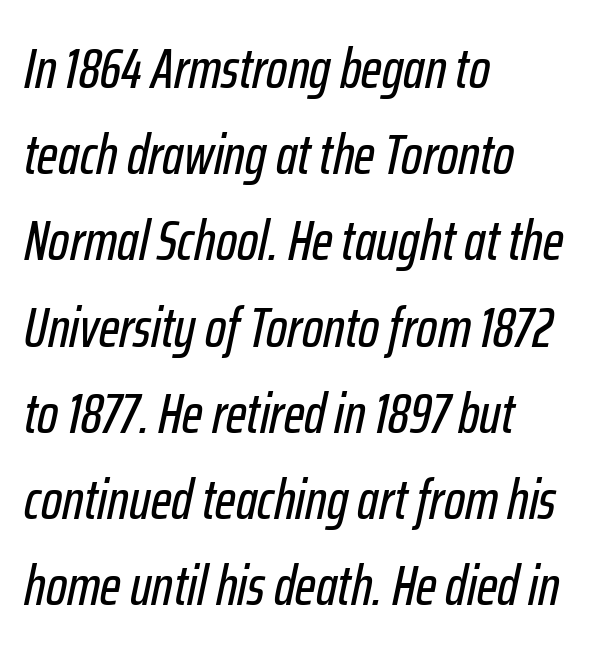
The image shows 56 px condensed type, italic (leaning right); set left-aligned, normal line spacing (1.54x), normal letter spacing, not underlined; low stroke contrast and a medium x-height.
